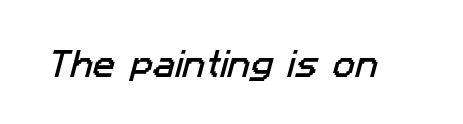
Q: Is the typeface a serif or a sans-serif typeface? A: Sans-serif.
Q: Is the text underlined? A: No.
Q: Is the spacing between letters normal or unusually wide? A: Normal.
Q: Width (condensed, normal, or wide)? A: Normal.
Q: Stroke contrast? A: Low.
Q: x-height? A: Medium.
Q: Monospaced? A: No.
